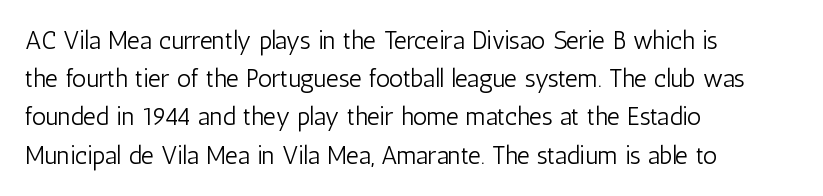
The image shows 25 px text type, upright; set left-aligned, normal line spacing (1.53x), normal letter spacing, not underlined.
